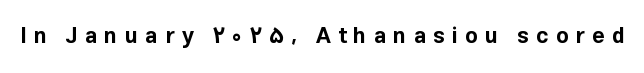
{"italic": "no", "bold": "yes", "underline": "no", "letter_spacing": "wide", "letter_spacing_em": 0.32, "glyph_px": 22}
